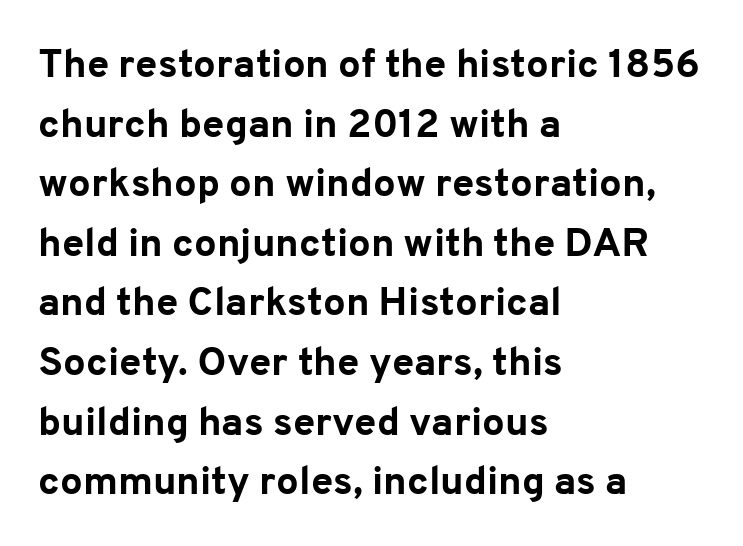
The image shows 40 px bold sans-serif type, upright; set left-aligned, normal line spacing (1.49x), normal letter spacing, not underlined; low stroke contrast and a medium x-height.
